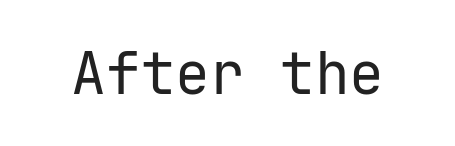
The image shows 58 px regular-weight sans-serif type, upright, monospaced; set normal letter spacing, not underlined; low stroke contrast and a medium x-height.
